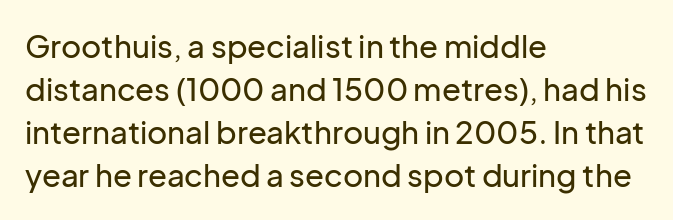
The image shows 31 px sans-serif type, upright; set left-aligned, normal line spacing (1.39x), normal letter spacing, not underlined; low stroke contrast and a medium x-height.
